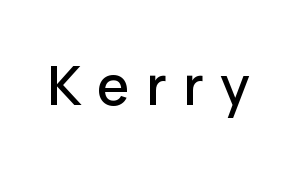
{"serif": "no", "italic": "no", "width": "normal", "stroke_contrast": "low", "x_height": "medium", "monospaced": "no", "underline": "no", "letter_spacing": "wide", "letter_spacing_em": 0.3, "glyph_px": 54}
